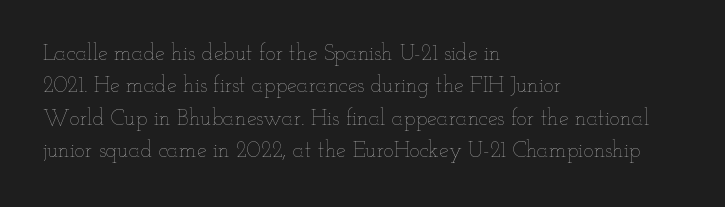
Q: Is the text bold? A: No.
Q: Is the text italic (slanted)? A: No, it is upright.
Q: Is the text underlined? A: No.
Q: How is the paragraph aligned? A: Left-aligned.
Q: Is the spacing between letters normal or unusually wide? A: Normal.
Q: Is the spacing between lines tight, normal or loose? A: Normal.
